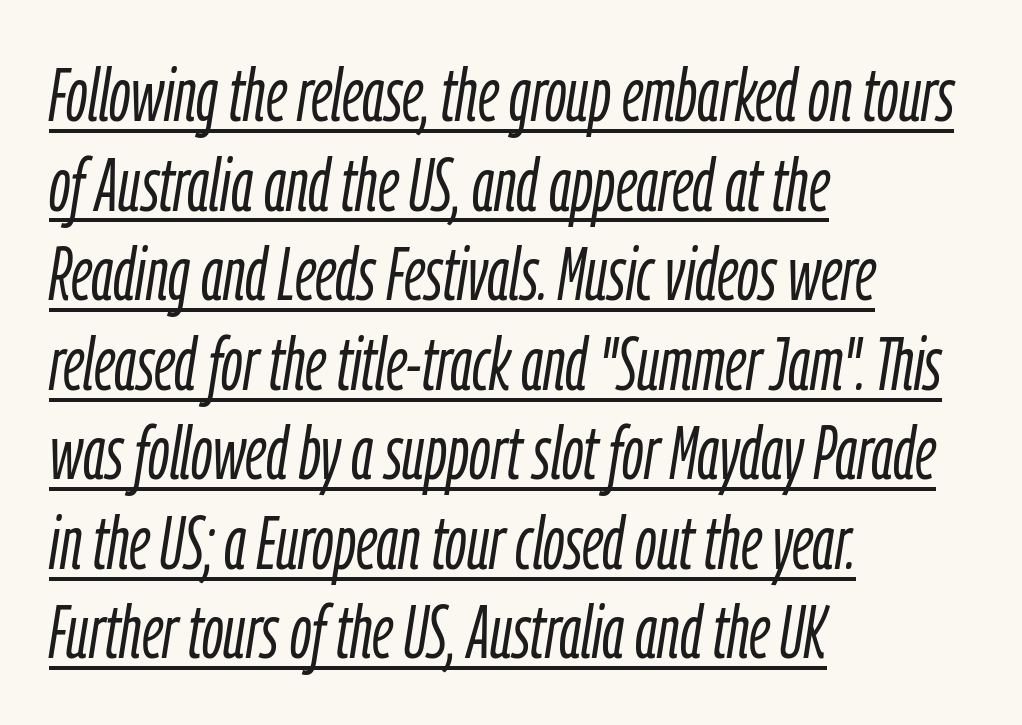
The letters advance in unequal steps, a hallmark of proportional type. Look at the tracking — it's just the regular setting, nothing added. The letters look calm and open, with moderate or lighter stems. Compared with ordinary roman type, these characters are visibly tilted. Horizontally, the lines are justified to the leading edge only.
